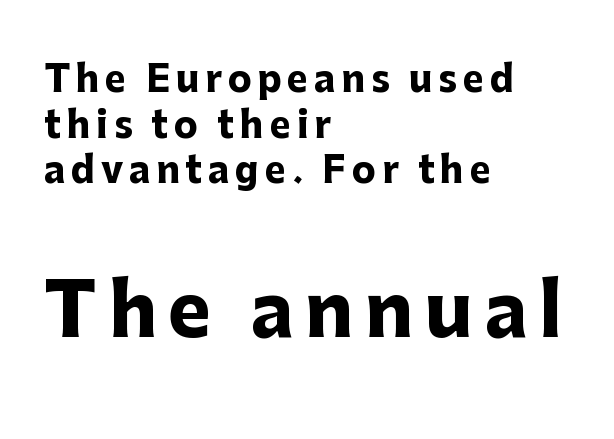
{"serif": "no", "italic": "no", "bold": "yes", "weight": "heavy", "width": "normal", "stroke_contrast": "low", "x_height": "medium", "monospaced": "no", "underline": "no", "align": "left", "line_spacing": "normal", "line_spacing_ratio": 1.27, "larger_block": "second", "size_ratio": 2.03, "glyph_px": 73}
